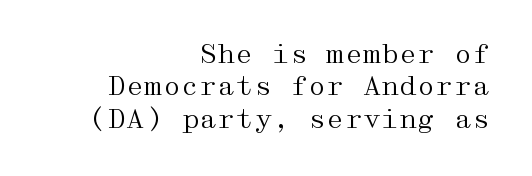
Regular leading. A roman cut, with each character standing at attention. Summary of weight: not heavy and not bold. These lines stack with their right ends in a neat column. The string is rendered with underlining switched off. Short note: letters normally spaced.
